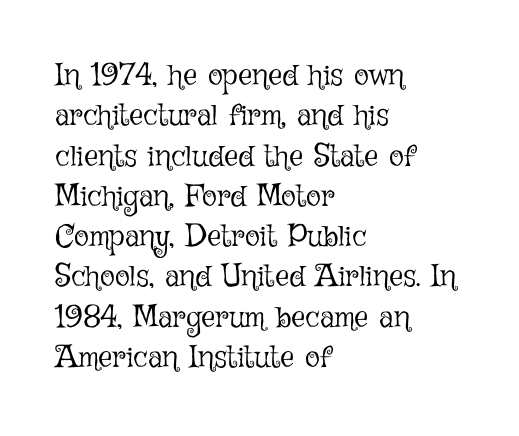
Q: Is the text bold? A: No.
Q: Is the text italic (slanted)? A: No, it is upright.
Q: Is the text underlined? A: No.
Q: How is the paragraph aligned? A: Left-aligned.
Q: Is the spacing between letters normal or unusually wide? A: Normal.
Q: Is the spacing between lines tight, normal or loose? A: Normal.
Q: Width (condensed, normal, or wide)? A: Normal.
Q: Stroke contrast? A: Low.
Q: x-height? A: Medium.
Q: Monospaced? A: No.
